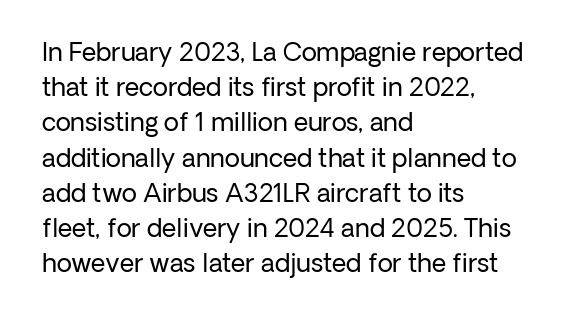
Weight: not bold — regular or lighter. Summary of vertical rhythm: regular, with standard interline spacing. Italic? Not at all — the glyphs are vertical. Words appear dense and cohesive because spacing is normal. Glance below the letters and you will spot only blank space.
